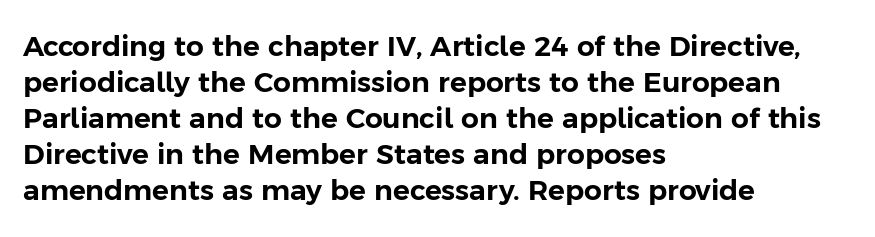
{"serif": "no", "italic": "no", "width": "normal", "stroke_contrast": "low", "x_height": "medium", "monospaced": "no", "underline": "no", "align": "left", "line_spacing": "normal", "line_spacing_ratio": 1.29, "letter_spacing": "normal", "letter_spacing_em": 0.0, "glyph_px": 28}
